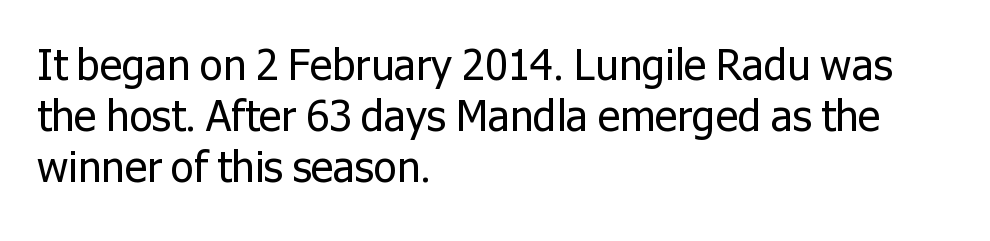
The image shows 42 px regular-weight sans-serif type, upright; set left-aligned, line spacing 1.21x, normal letter spacing, not underlined; low stroke contrast and a medium x-height.
